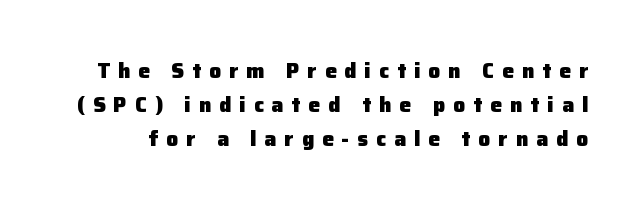
The image shows 21 px bold type, upright; set normal line spacing (1.61x), unusually wide letter spacing (+0.38 em), not underlined.
